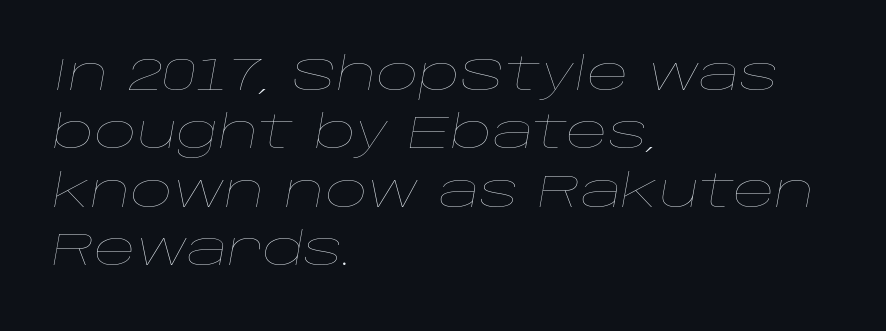
The image shows 46 px thin, wide type, italic (leaning right); set left-aligned, normal line spacing (1.27x), normal letter spacing, not underlined; low stroke contrast and a large x-height.
